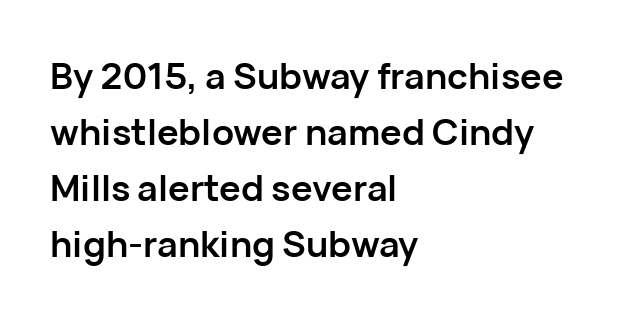
Caption: standard tracking, unaltered. Observe the absence of serifs on each vertical stroke in this sample. Is this a fixed-width face? No — the glyphs have proportional, varying widths. Rendered with straight, roman letterforms. Line beginnings align vertically; line endings do not. Students, this is bold: see how much ink each stroke carries.
